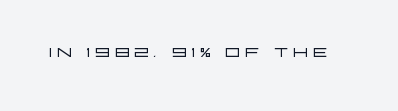
The image shows 24 px text type, upright; set not underlined.
